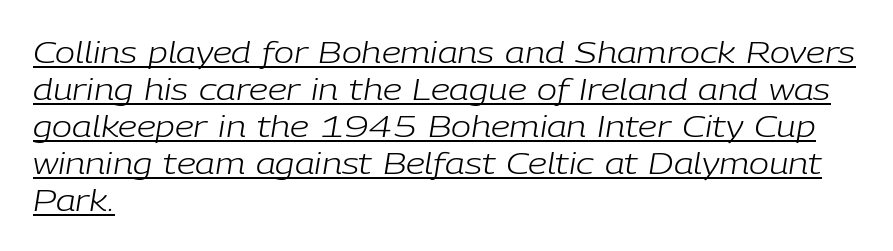
{"italic": "yes", "lean": "right", "slant_degrees": 9, "bold": "no", "weight": "light", "width": "normal", "stroke_contrast": "low", "x_height": "medium", "monospaced": "no", "underline": "yes", "align": "left", "line_spacing_ratio": 1.23, "letter_spacing": "normal", "letter_spacing_em": 0.0, "glyph_px": 30}
